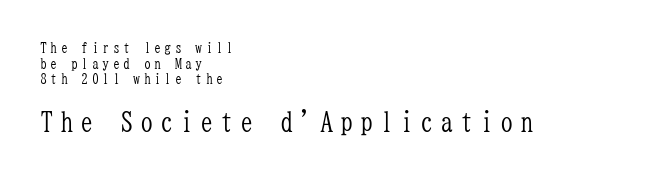
Between these two stacked blocks, the lower one wins on size. The paragraph shown leans on its left margin. Line spacing here is tight. The typography opts for an upright posture over an oblique one. Bold? No — there's no thickening of the strokes. The tracking reads as deliberately expanded to a designer's eye.
